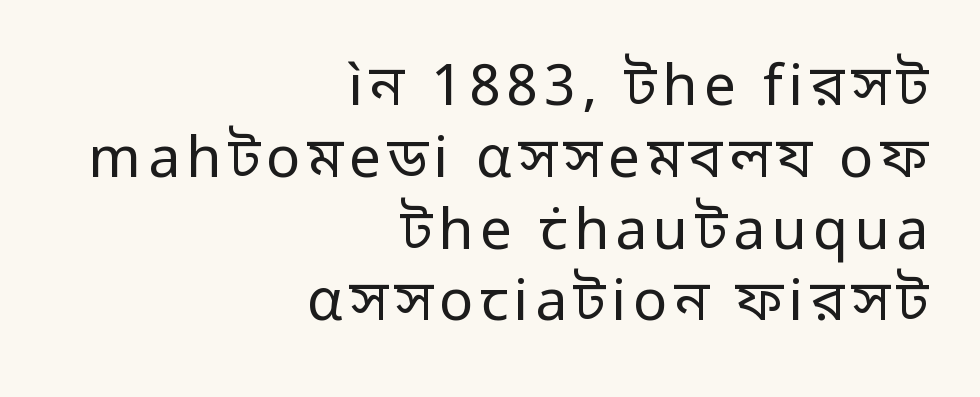
This is sans-serif lettering, the kind often seen on screens and signage. Right-aligned paragraph, ragged on the left. The letters look calm and open, with moderate or lighter stems. The leading is moderate, giving the passage an even texture. Unlike italic type, these characters show no tilt at all.
